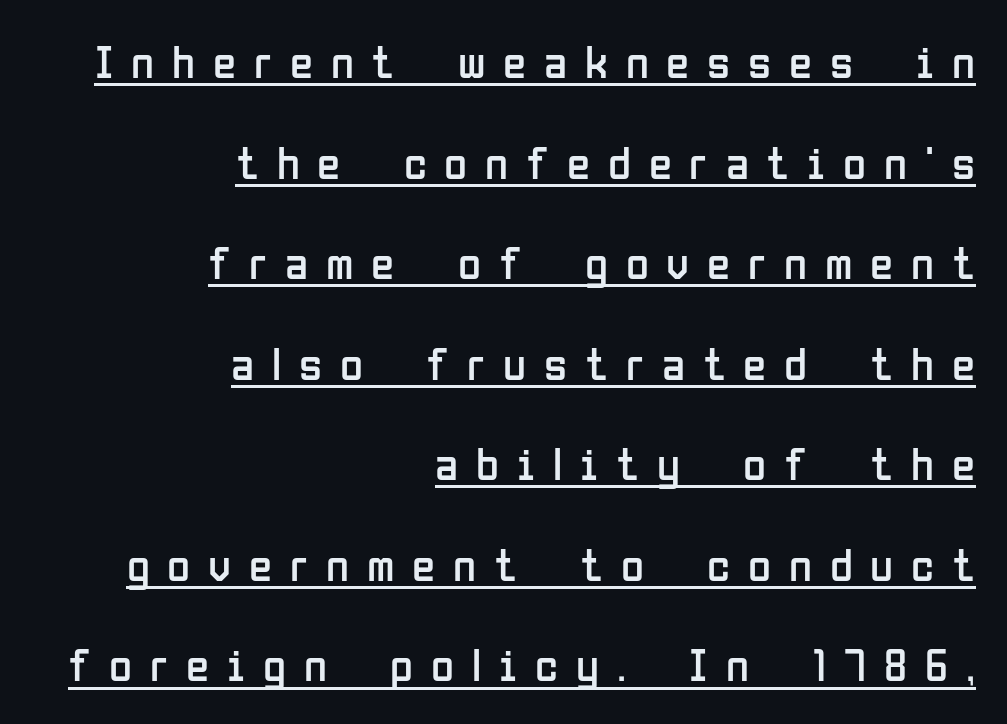
The image shows 47 px regular-weight, condensed sans-serif type, upright; set right-aligned, loose line spacing (2.14x), unusually wide letter spacing (+0.38 em), underlined; low stroke contrast and a medium x-height.
